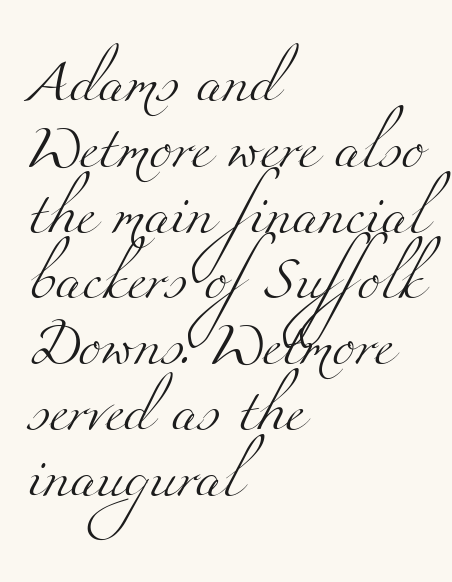
A light-to-regular cut is what we see here. These lines sit exactly where default settings would place them. This sample is left-justified, so line endings fall wherever the words run out. Note the varied advance widths — an 'i' is clearly narrower than an 'm'. Only glyphs here, with clear space below each row.
